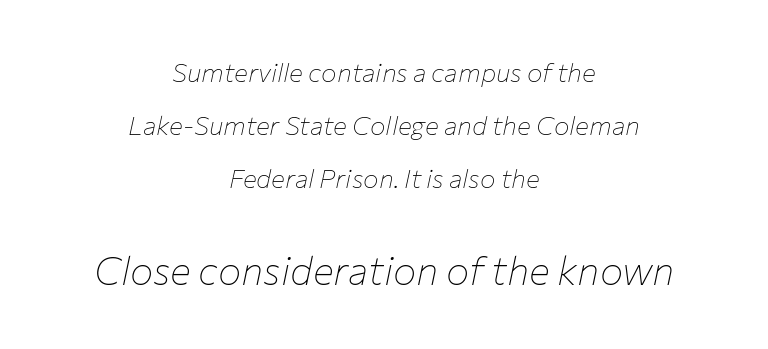
The image shows 39 px thin type, italic (leaning right); set centered, loose line spacing (2.03x), normal letter spacing, not underlined; the second (bottom) block is 1.5x larger; low stroke contrast and a medium x-height.
